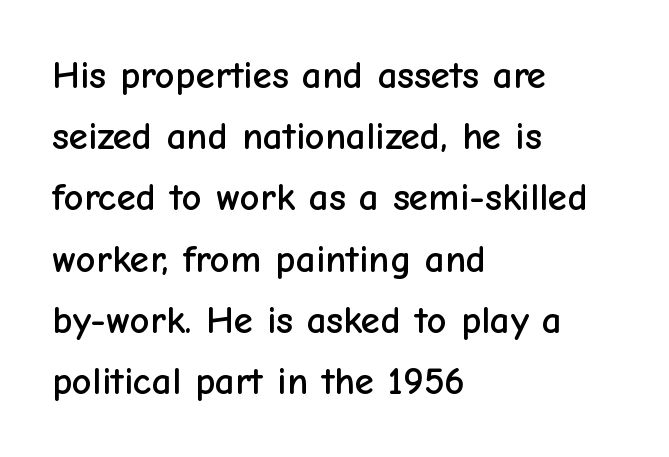
Q: Is the text italic (slanted)? A: No, it is upright.
Q: Is the typeface a serif or a sans-serif typeface? A: Sans-serif.
Q: Is the text underlined? A: No.
Q: How is the paragraph aligned? A: Left-aligned.
Q: Is the spacing between letters normal or unusually wide? A: Normal.
Q: Is the spacing between lines tight, normal or loose? A: Normal.
Q: Width (condensed, normal, or wide)? A: Normal.
Q: Stroke contrast? A: Low.
Q: x-height? A: Medium.
Q: Monospaced? A: No.
